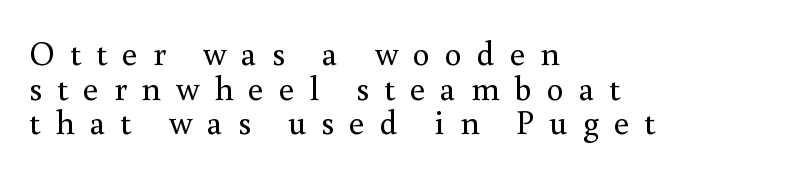
The tracking reads as deliberately expanded to a designer's eye. The rendering uses a small line-height, squeezing the rows. The typesetting does not lean heavy: it is not bold. Ordinary non-slanted type is in use. Character widths vary here, with narrow letters taking less room than wide ones.
